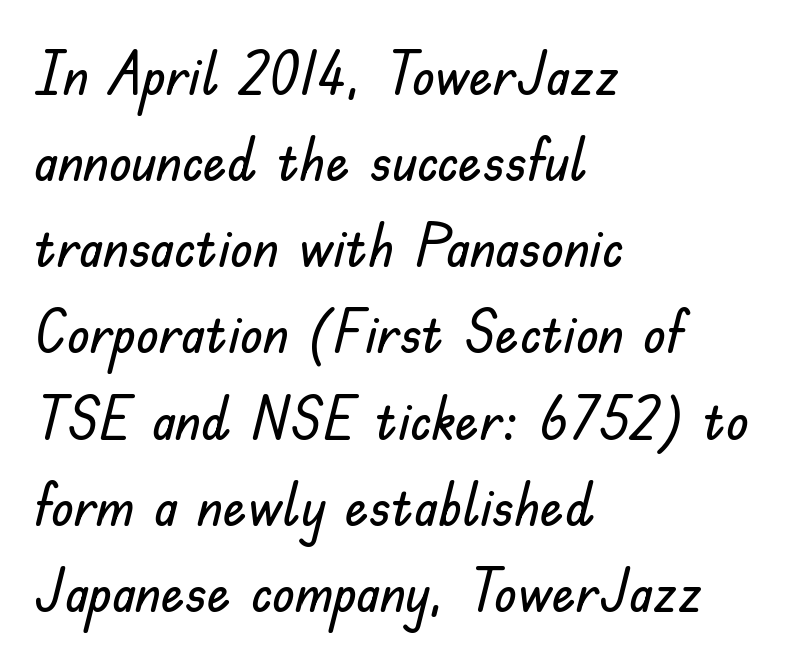
The image shows 59 px sans-serif type; set left-aligned, normal line spacing (1.46x), normal letter spacing, not underlined; low stroke contrast and a small x-height.
